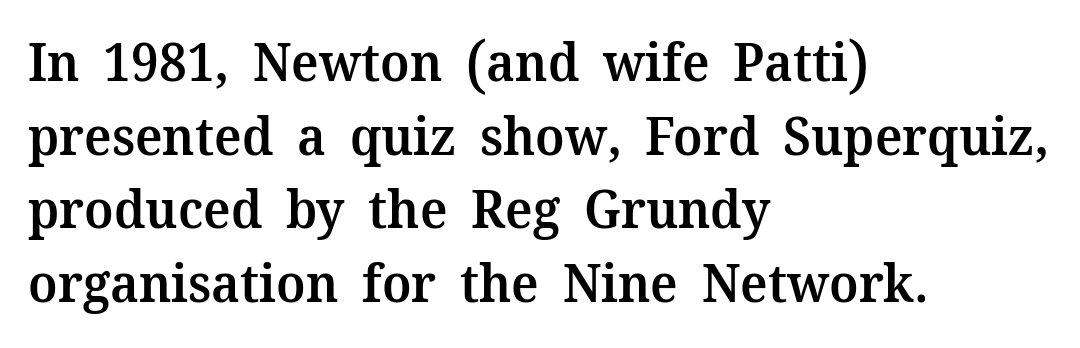
The image shows 53 px semibold serif type, upright; set left-aligned, normal line spacing (1.39x), normal letter spacing, not underlined; medium stroke contrast and a medium x-height.
